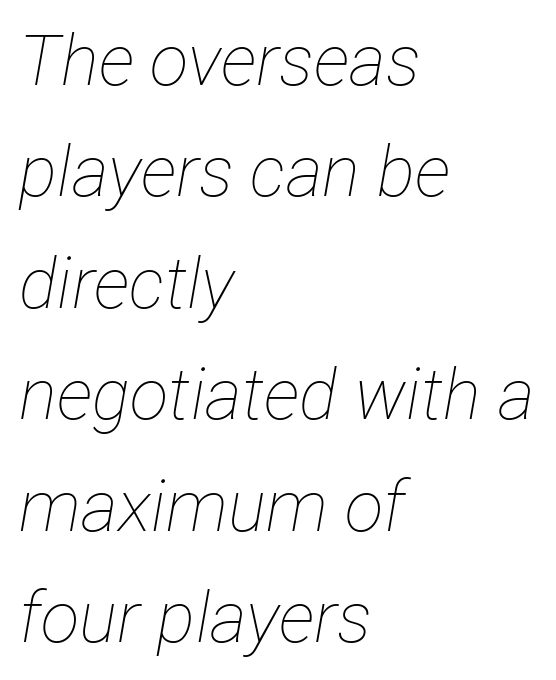
{"italic": "yes", "lean": "right", "slant_degrees": 12, "bold": "no", "weight": "thin", "width": "condensed", "stroke_contrast": "low", "x_height": "medium", "monospaced": "no", "underline": "no", "align": "left", "line_spacing": "normal", "line_spacing_ratio": 1.57, "letter_spacing": "normal", "letter_spacing_em": 0.0, "glyph_px": 71}
